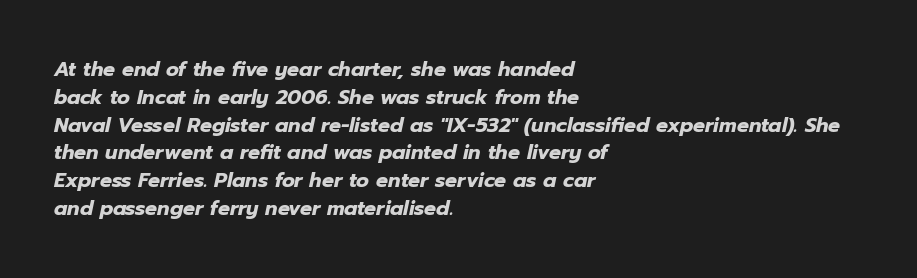
Q: Is the text bold? A: Yes.
Q: Is the text italic (slanted)? A: Yes, it leans right by about 12 degrees.
Q: Is the text underlined? A: No.
Q: How is the paragraph aligned? A: Left-aligned.
Q: Is the spacing between letters normal or unusually wide? A: Normal.
Q: Is the spacing between lines tight, normal or loose? A: Normal.
